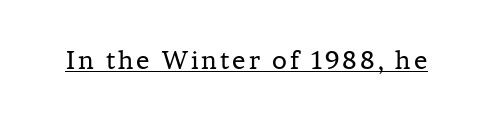
Q: Is the text bold? A: No.
Q: Is the text italic (slanted)? A: No, it is upright.
Q: Is the text underlined? A: Yes.
